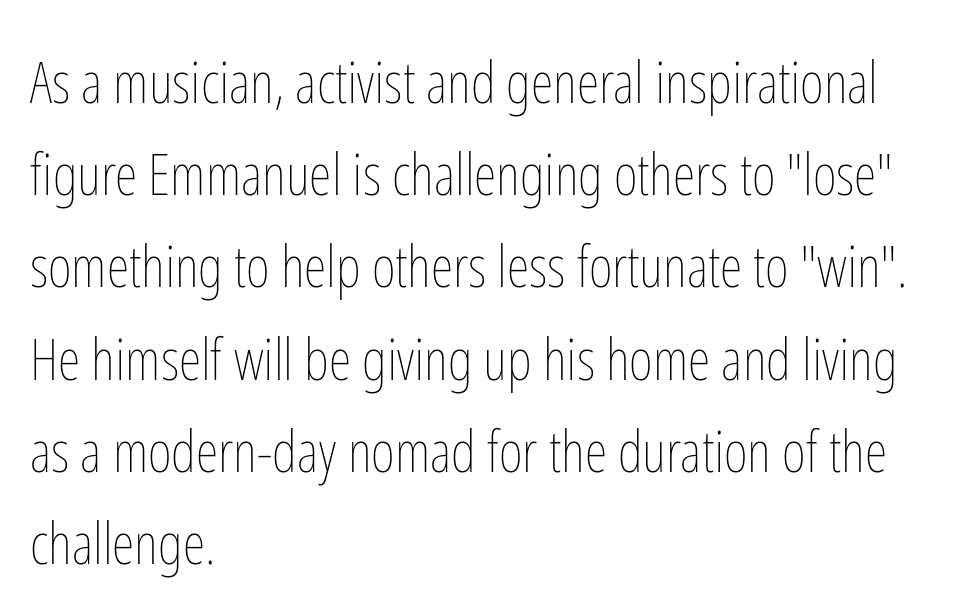
Q: Is the text bold? A: No.
Q: Is the text italic (slanted)? A: No, it is upright.
Q: Is the text underlined? A: No.
Q: How is the paragraph aligned? A: Left-aligned.
Q: Is the spacing between letters normal or unusually wide? A: Normal.
Q: Is the spacing between lines tight, normal or loose? A: Normal.
Q: Width (condensed, normal, or wide)? A: Condensed.
Q: Stroke contrast? A: Low.
Q: x-height? A: Medium.
Q: Monospaced? A: No.
